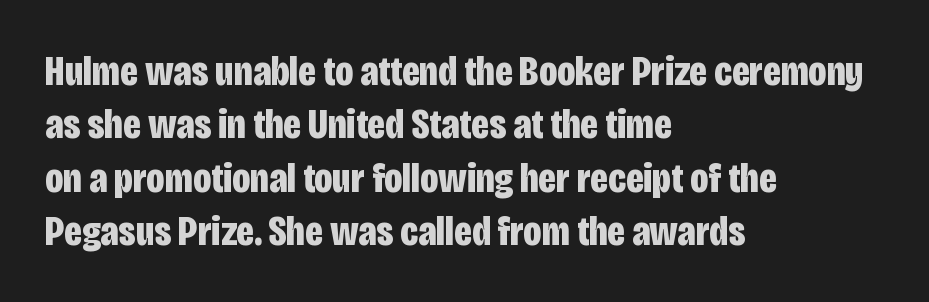
The passage is arranged the way most books set body copy — flush left. The strokes are fattened all the way to bold. Quick note: not italic, upright. Lines of text with bare space underneath. The passage shown is typed in a proportional face where columns would drift.
